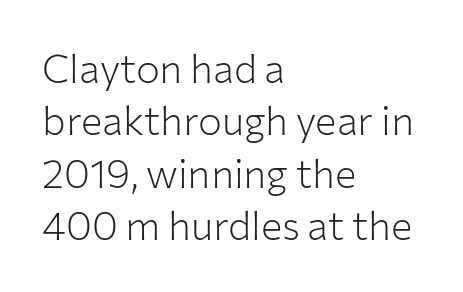
Q: Is the text bold? A: No.
Q: Is the text italic (slanted)? A: No, it is upright.
Q: Is the typeface a serif or a sans-serif typeface? A: Sans-serif.
Q: Is the text underlined? A: No.
Q: How is the paragraph aligned? A: Left-aligned.
Q: Is the spacing between letters normal or unusually wide? A: Normal.
Q: Is the spacing between lines tight, normal or loose? A: Normal.
Q: Width (condensed, normal, or wide)? A: Normal.
Q: Stroke contrast? A: Low.
Q: x-height? A: Medium.
Q: Monospaced? A: No.
